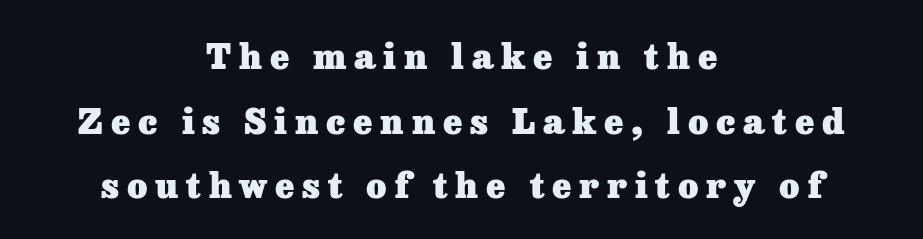
The image shows 35 px heavy serif type, upright; set centered, line spacing 1.85x, unusually wide letter spacing (+0.22 em), not underlined; low stroke contrast and a medium x-height.
